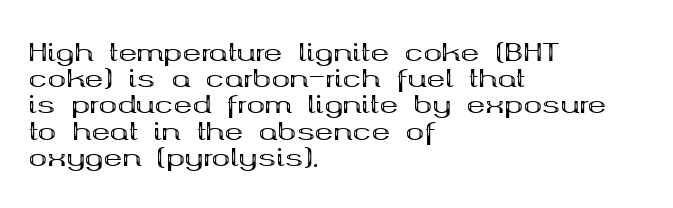
Q: Is the text bold? A: Yes.
Q: Is the text italic (slanted)? A: No, it is upright.
Q: Is the text underlined? A: No.
Q: How is the paragraph aligned? A: Left-aligned.
Q: Is the spacing between letters normal or unusually wide? A: Normal.
Q: Is the spacing between lines tight, normal or loose? A: Tight.
